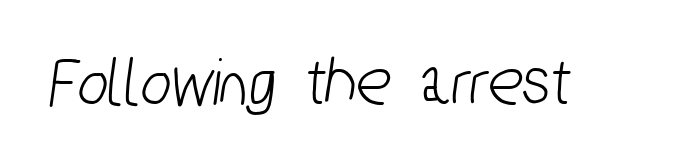
The face used here is rendered with its standard letterfit. The passage shown is not underscored anywhere. Note the varied advance widths — an 'i' is clearly narrower than an 'm'. Are there feet on the stems? There aren't — it's a sans.
